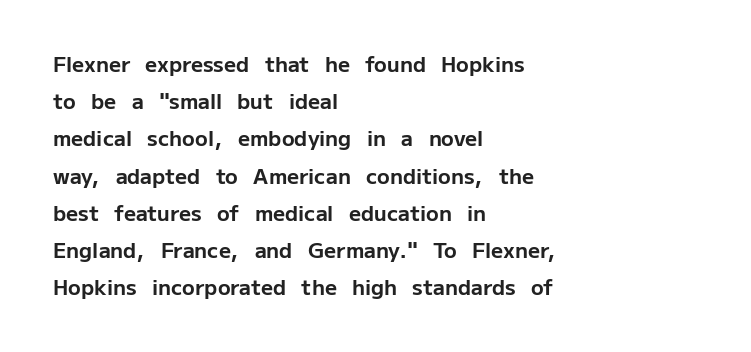
{"italic": "no", "bold": "yes", "underline": "no", "align": "left", "line_spacing_ratio": 1.77, "letter_spacing": "normal", "letter_spacing_em": 0.0, "glyph_px": 21}
